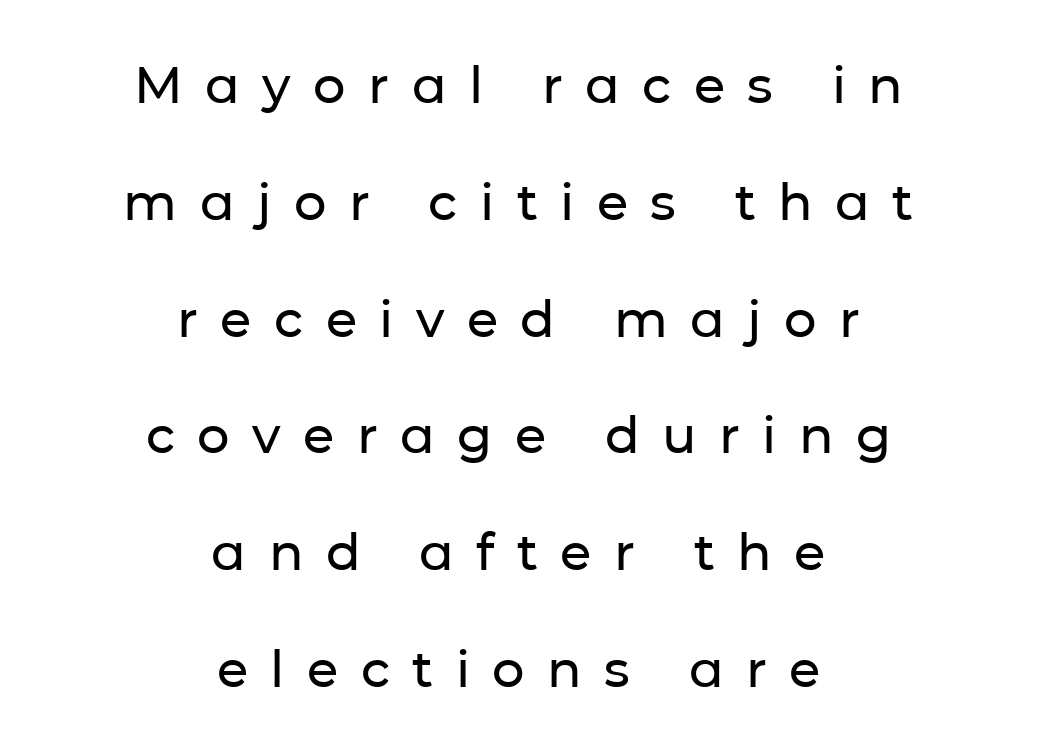
Where is the straight margin? There isn't one; the lines are centered. Type without underlining. Honestly, the letter spacing is so wide it's the main thing you notice. This sample trades compactness for vertical openness between lines.
